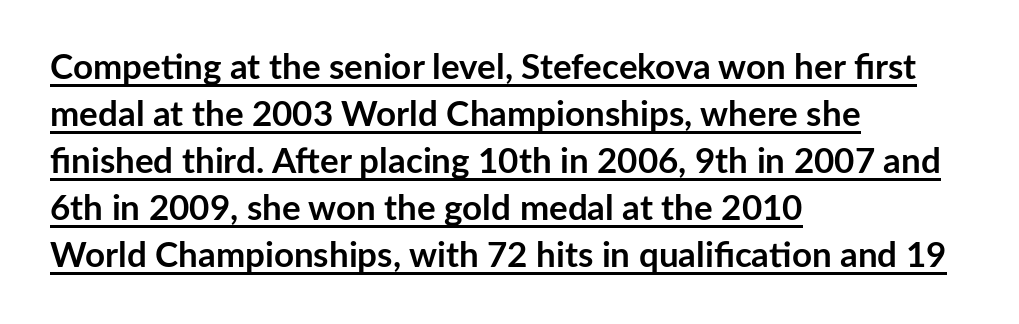
{"serif": "no", "italic": "no", "bold": "yes", "weight": "semibold", "width": "normal", "stroke_contrast": "low", "x_height": "medium", "monospaced": "no", "underline": "yes", "align": "left", "line_spacing": "normal", "line_spacing_ratio": 1.34, "letter_spacing": "normal", "letter_spacing_em": 0.0, "glyph_px": 35}
